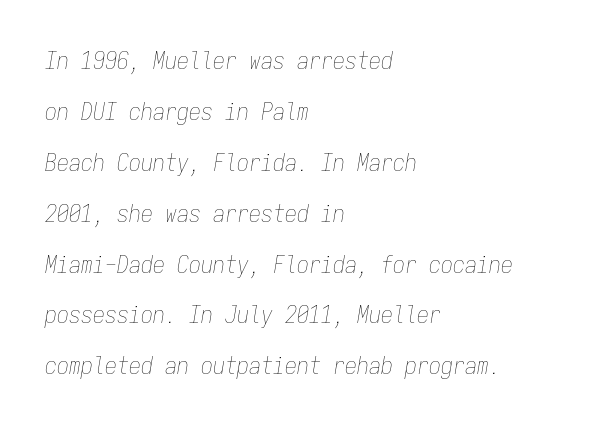
Where is the straight margin? On the left. Plain, unruled lines of type. Slanted lettering throughout. A light-to-regular cut is what we see here.
